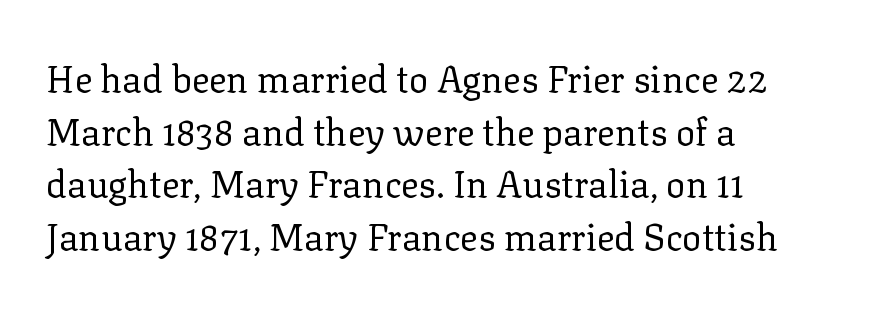
Q: Is the text bold? A: No.
Q: Is the text italic (slanted)? A: No, it is upright.
Q: Is the typeface a serif or a sans-serif typeface? A: Serif.
Q: Is the text underlined? A: No.
Q: How is the paragraph aligned? A: Left-aligned.
Q: Is the spacing between letters normal or unusually wide? A: Normal.
Q: Is the spacing between lines tight, normal or loose? A: Normal.
Q: Width (condensed, normal, or wide)? A: Normal.
Q: Stroke contrast? A: Low.
Q: x-height? A: Medium.
Q: Monospaced? A: No.
